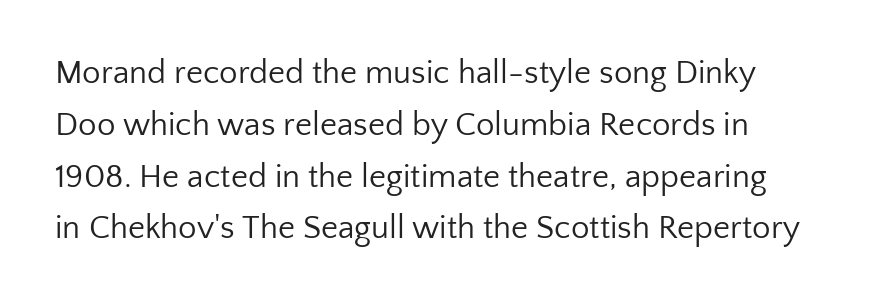
Q: Is the text bold? A: No.
Q: Is the text italic (slanted)? A: No, it is upright.
Q: Is the typeface a serif or a sans-serif typeface? A: Sans-serif.
Q: Is the text underlined? A: No.
Q: Is the spacing between letters normal or unusually wide? A: Normal.
Q: Is the spacing between lines tight, normal or loose? A: Normal.
Q: Width (condensed, normal, or wide)? A: Normal.
Q: Stroke contrast? A: Low.
Q: x-height? A: Medium.
Q: Monospaced? A: No.
